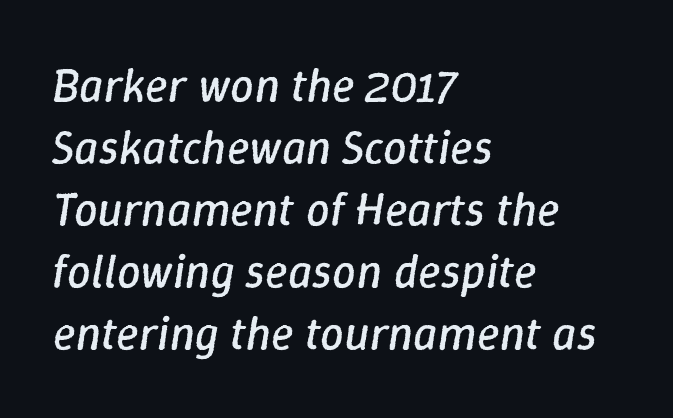
The typesetting does not lean heavy: it is not bold. The baseline area is clear. Reading down the column, the eye jumps a familiar distance to each next line. It's the slanting kind of type. The passage shown is typed in a proportional face where columns would drift.
